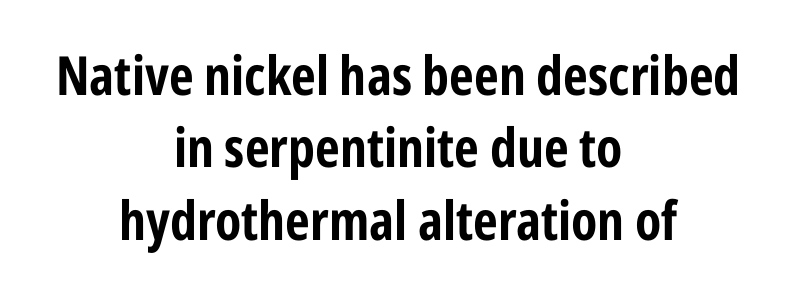
These lines keep a tight, regular rhythm from letter to letter. Short and long lines alike share a common midpoint. Baseline-to-baseline distance is the conventional proportion of letter height. A typesetter would call this proportional, since set widths differ per character. Unmarked baselines from the first word to the last. Ascenders rise straight up at ninety degrees.
